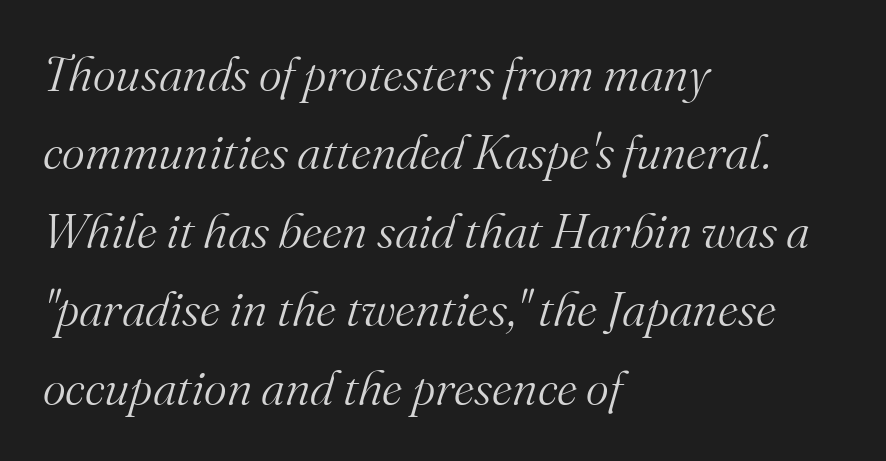
Q: Is the text bold? A: No.
Q: Is the text italic (slanted)? A: Yes, it leans right by about 16 degrees.
Q: Is the typeface a serif or a sans-serif typeface? A: Serif.
Q: Is the text underlined? A: No.
Q: How is the paragraph aligned? A: Left-aligned.
Q: Is the spacing between letters normal or unusually wide? A: Normal.
Q: Is the spacing between lines tight, normal or loose? A: Normal.
Q: Width (condensed, normal, or wide)? A: Normal.
Q: Stroke contrast? A: Medium.
Q: x-height? A: Small.
Q: Monospaced? A: No.
